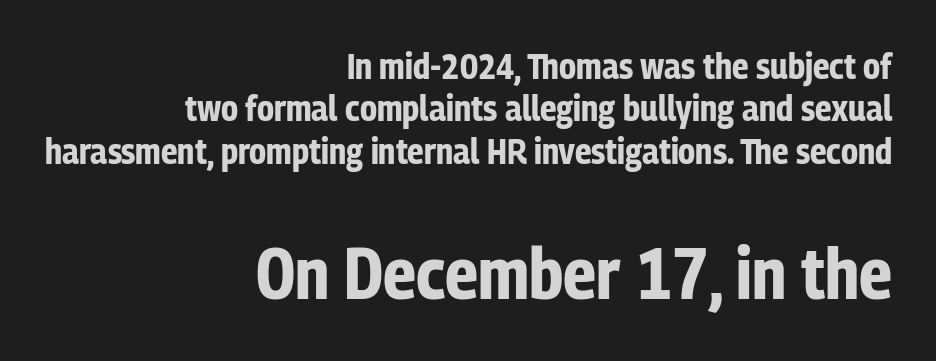
The rendering shows plain stroke endings on the letterforms — a sans-serif design. Is the letter spacing exaggerated? No — it looks like the ordinary default. This sample uses an upright cut, with every glyph sitting square on the baseline. Do the characters align in a grid? No, the font is proportional.
